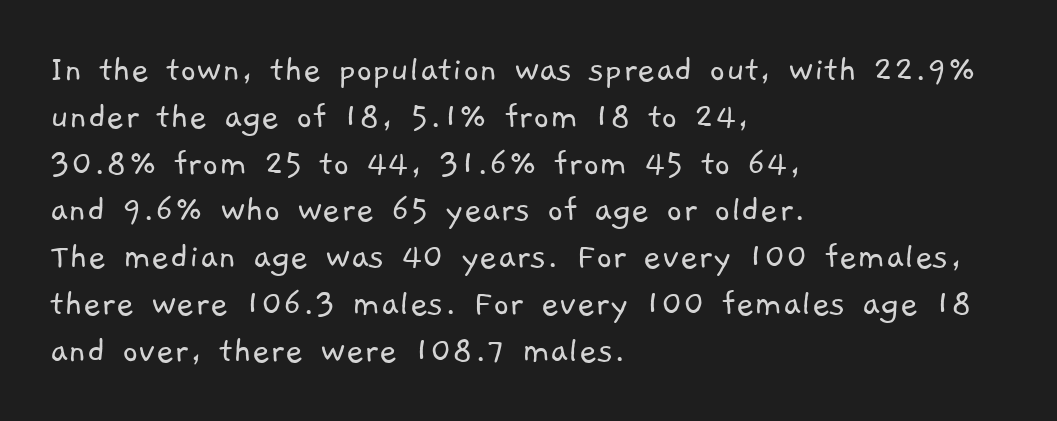
Q: Is the text bold? A: No.
Q: Is the typeface a serif or a sans-serif typeface? A: Sans-serif.
Q: Is the text underlined? A: No.
Q: How is the paragraph aligned? A: Left-aligned.
Q: Is the spacing between letters normal or unusually wide? A: Normal.
Q: Width (condensed, normal, or wide)? A: Normal.
Q: Stroke contrast? A: Low.
Q: x-height? A: Medium.
Q: Monospaced? A: No.
